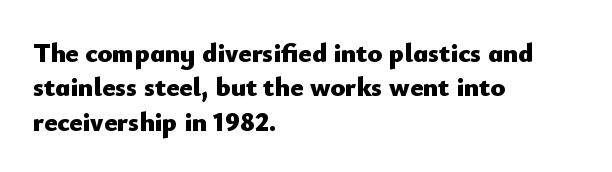
The image shows 27 px bold type, upright; set left-aligned, normal line spacing (1.27x), normal letter spacing, not underlined.
